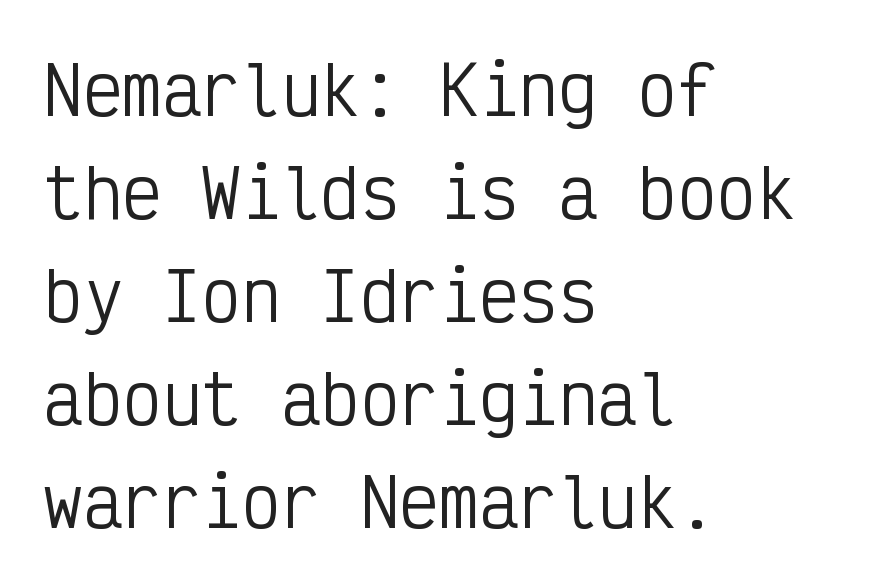
Each line starts at the same left margin while the right side varies. This sample has the even, mechanical cadence of fixed-width lettering. Stroke terminals: plain, sans-serif. The glyphs are unaccompanied by any horizontal stroke below them.
